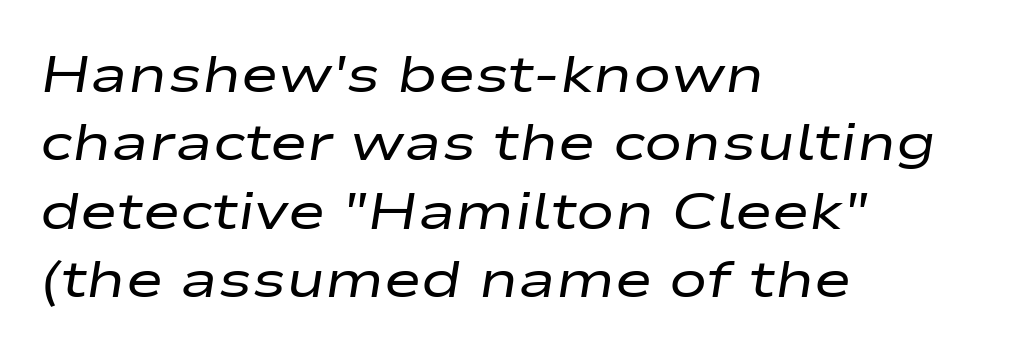
{"italic": "yes", "lean": "right", "slant_degrees": 9, "bold": "no", "weight": "regular", "width": "wide", "stroke_contrast": "low", "x_height": "medium", "monospaced": "no", "underline": "no", "align": "left", "line_spacing": "normal", "line_spacing_ratio": 1.34, "letter_spacing": "normal", "letter_spacing_em": 0.0, "glyph_px": 51}
